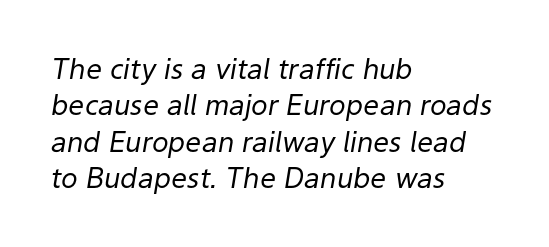
Q: Is the text bold? A: No.
Q: Is the text italic (slanted)? A: Yes, it leans right by about 9 degrees.
Q: Is the text underlined? A: No.
Q: How is the paragraph aligned? A: Left-aligned.
Q: Is the spacing between letters normal or unusually wide? A: Normal.
Q: Is the spacing between lines tight, normal or loose? A: Normal.
Q: Width (condensed, normal, or wide)? A: Normal.
Q: Stroke contrast? A: Low.
Q: x-height? A: Medium.
Q: Monospaced? A: No.
